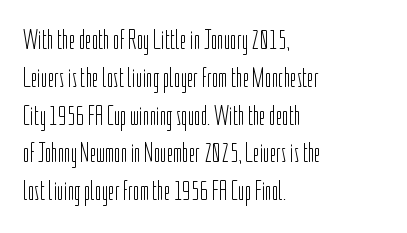
{"serif": "no", "italic": "no", "bold": "no", "weight": "light", "width": "condensed", "stroke_contrast": "low", "x_height": "medium", "monospaced": "no", "underline": "no", "align": "left", "line_spacing": "normal", "line_spacing_ratio": 1.35, "letter_spacing": "normal", "letter_spacing_em": 0.0, "glyph_px": 28}
